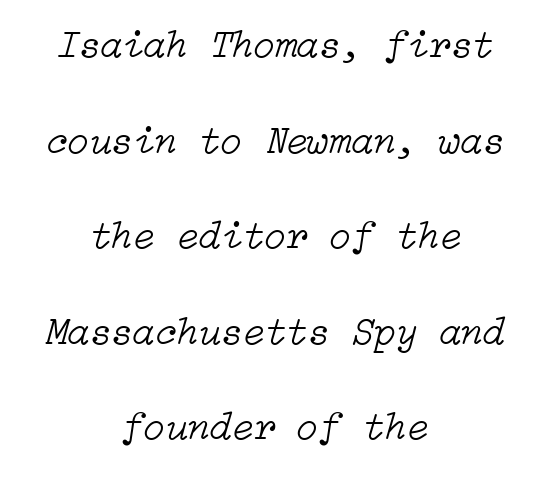
The image shows 40 px light type, italic (leaning right); set centered, loose line spacing (2.39x), normal letter spacing, not underlined; low stroke contrast and a medium x-height.
